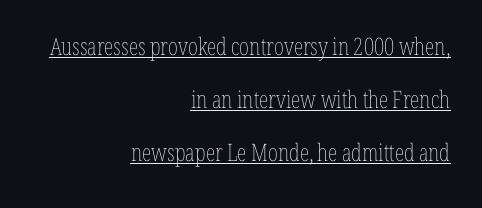
Unbolded letterforms with no extra heft. Underline: present. Does extra space separate the letters? No, they use regular spacing. Layout note: lines flush right. These lines stand farther apart than default settings would place them.
